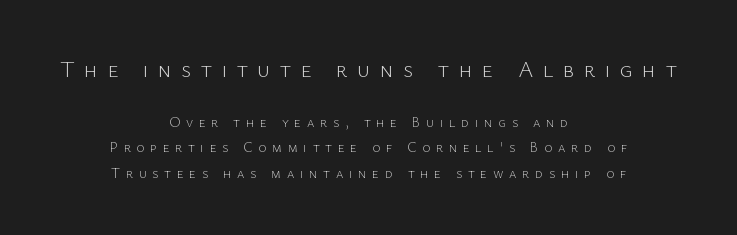
The image shows 23 px text type, upright; set centered, line spacing 1.81x, unusually wide letter spacing (+0.41 em), not underlined; the first (top) block is 1.64x larger.
